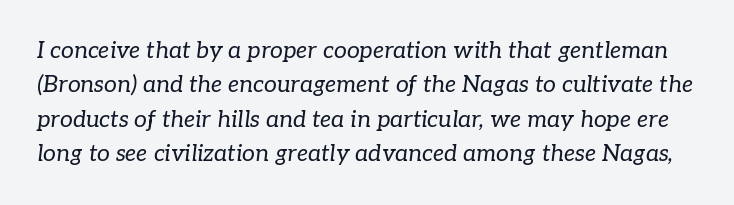
{"italic": "yes", "lean": "right", "slant_degrees": 7, "bold": "no", "underline": "no", "line_spacing": "normal", "line_spacing_ratio": 1.49, "letter_spacing": "normal", "letter_spacing_em": 0.0, "glyph_px": 23}
